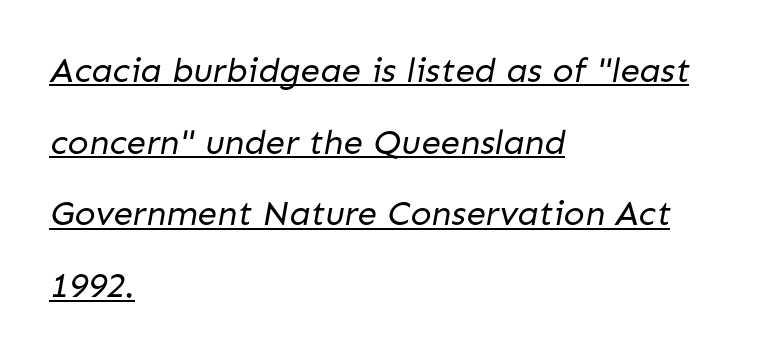
The image shows 35 px regular-weight sans-serif type; set left-aligned, loose line spacing (2.05x), normal letter spacing, underlined; low stroke contrast and a medium x-height.
